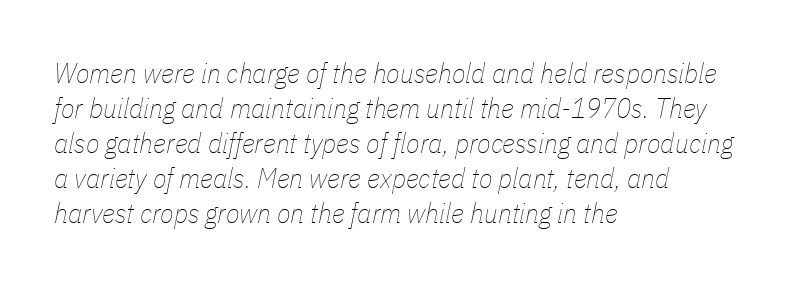
Does extra space separate the letters? No, they use regular spacing. Notice how descenders clear the ascenders below comfortably — that's standard leading. Weight class: somewhere from thin through regular. Lines of text with bare space underneath. This sample is left-justified, so line endings fall wherever the words run out.
